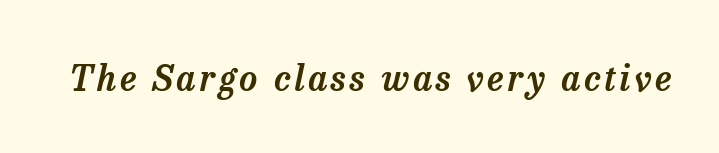
The text was rendered using a seriffed face with decorative stroke endings. These lines were composed using italics. The letters advance in unequal steps, a hallmark of proportional type. A clean baseline with only descenders dipping below it.
